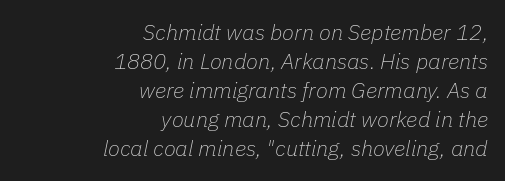
{"italic": "yes", "lean": "right", "slant_degrees": 11, "bold": "no", "underline": "no", "align": "right", "line_spacing": "normal", "line_spacing_ratio": 1.32, "letter_spacing": "normal", "letter_spacing_em": 0.0, "glyph_px": 22}
